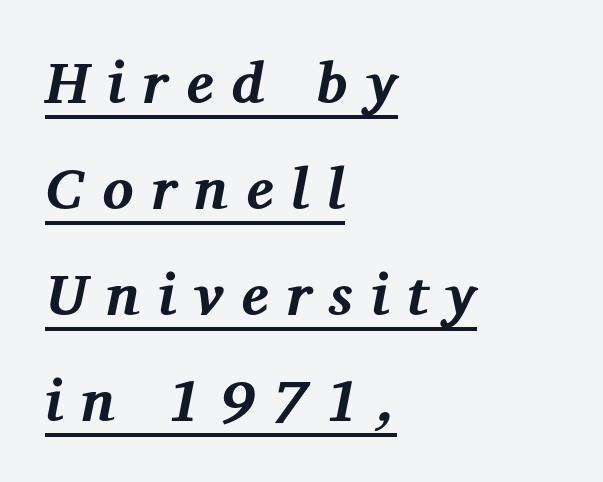
{"serif": "yes", "italic": "yes", "lean": "right", "slant_degrees": 12, "bold": "yes", "weight": "bold", "width": "normal", "stroke_contrast": "medium", "x_height": "medium", "monospaced": "no", "underline": "yes", "align": "left", "line_spacing_ratio": 1.83, "letter_spacing": "wide", "letter_spacing_em": 0.31, "glyph_px": 58}
